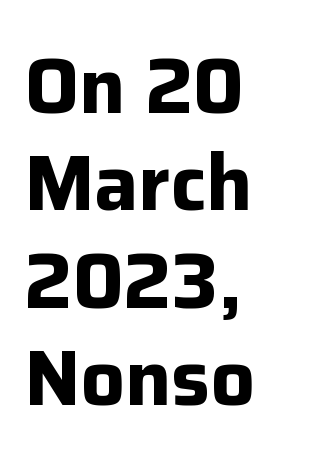
The passage shown stacks its lines at a standard gap. The face used here has the dense, thick strokes of a bold. Ascenders rise straight up at ninety degrees. One-word summary of the alignment: left. Glyph-to-glyph distance matches everyday printed text. Check the space under the baseline: it is left empty.
